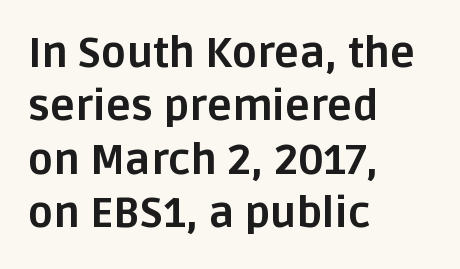
Q: Is the text bold? A: Yes.
Q: Is the text italic (slanted)? A: No, it is upright.
Q: Is the typeface a serif or a sans-serif typeface? A: Sans-serif.
Q: Is the text underlined? A: No.
Q: How is the paragraph aligned? A: Left-aligned.
Q: Is the spacing between letters normal or unusually wide? A: Normal.
Q: Is the spacing between lines tight, normal or loose? A: Normal.
Q: Width (condensed, normal, or wide)? A: Normal.
Q: Stroke contrast? A: Low.
Q: x-height? A: Large.
Q: Monospaced? A: No.
